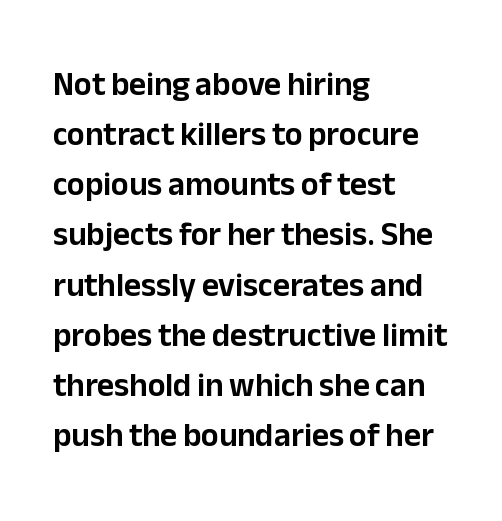
Q: Is the text italic (slanted)? A: No, it is upright.
Q: Is the typeface a serif or a sans-serif typeface? A: Sans-serif.
Q: Is the text underlined? A: No.
Q: How is the paragraph aligned? A: Left-aligned.
Q: Is the spacing between letters normal or unusually wide? A: Normal.
Q: Is the spacing between lines tight, normal or loose? A: Normal.
Q: Width (condensed, normal, or wide)? A: Normal.
Q: Stroke contrast? A: Low.
Q: x-height? A: Medium.
Q: Monospaced? A: No.
